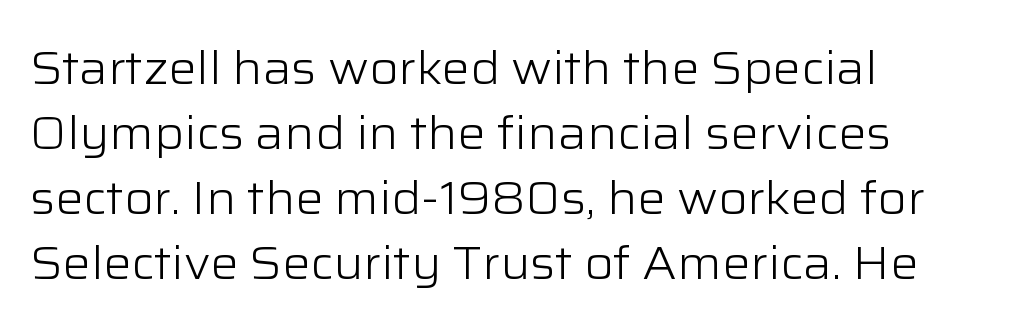
Whoever set this chose a conventional vertical rhythm. The gaps between neighbouring characters are ordinary and unremarkable. One-word summary of the alignment: left. This is sans-serif lettering, the kind often seen on screens and signage. The characters are drawn with everyday or finer stroke widths. The gap between lines stays unmarked.
